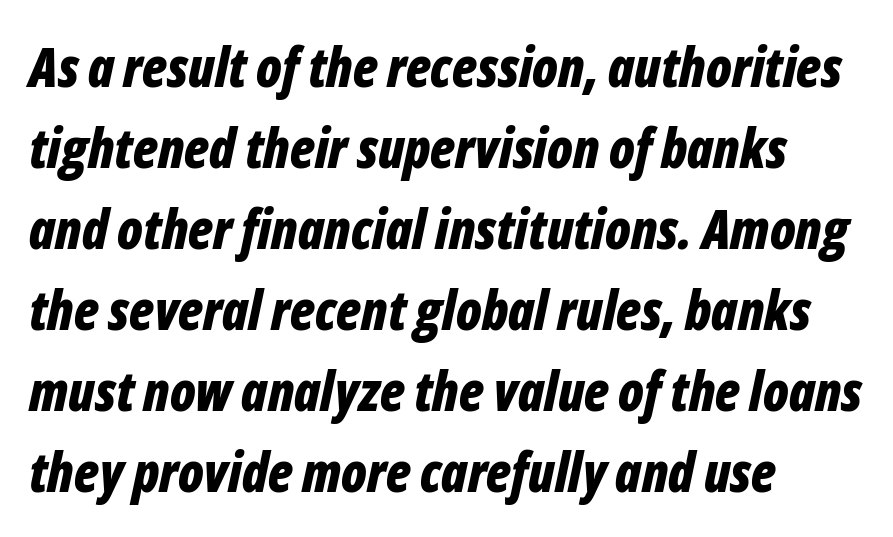
The image shows 54 px bold, condensed type, italic (leaning right); set left-aligned, normal line spacing (1.5x), normal letter spacing, not underlined; low stroke contrast and a medium x-height.
